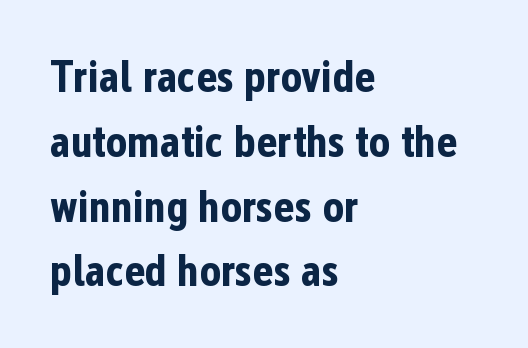
Q: Is the text bold? A: Yes.
Q: Is the text italic (slanted)? A: No, it is upright.
Q: Is the typeface a serif or a sans-serif typeface? A: Sans-serif.
Q: Is the text underlined? A: No.
Q: How is the paragraph aligned? A: Left-aligned.
Q: Is the spacing between letters normal or unusually wide? A: Normal.
Q: Is the spacing between lines tight, normal or loose? A: Normal.
Q: Width (condensed, normal, or wide)? A: Condensed.
Q: Stroke contrast? A: Low.
Q: x-height? A: Medium.
Q: Monospaced? A: No.
